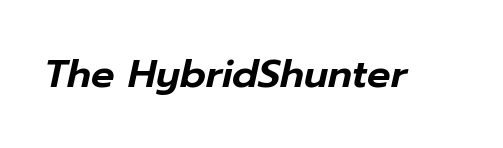
The image shows 39 px text type, italic (leaning right); set normal letter spacing, not underlined; low stroke contrast and a medium x-height.
